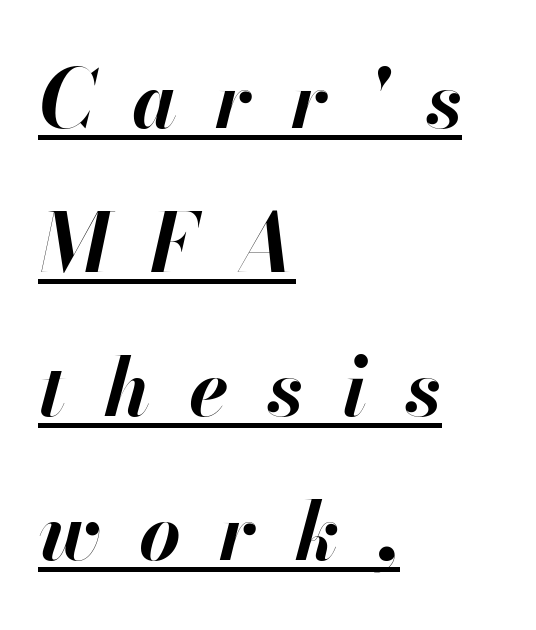
Q: Is the text bold? A: Yes.
Q: Is the text italic (slanted)? A: Yes, it leans right by about 13 degrees.
Q: Is the text underlined? A: Yes.
Q: How is the paragraph aligned? A: Left-aligned.
Q: Is the spacing between letters normal or unusually wide? A: Unusually wide.
Q: Width (condensed, normal, or wide)? A: Normal.
Q: Stroke contrast? A: High.
Q: x-height? A: Small.
Q: Monospaced? A: No.
